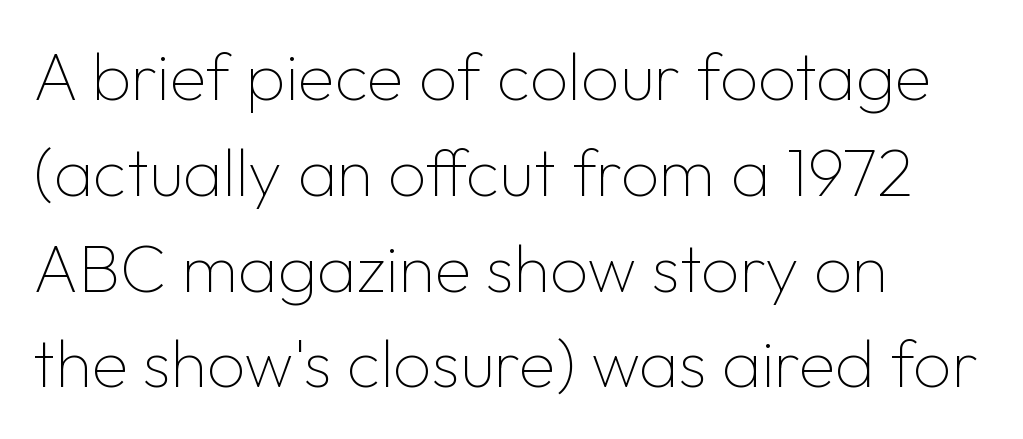
Q: Is the text bold? A: No.
Q: Is the text italic (slanted)? A: No, it is upright.
Q: Is the typeface a serif or a sans-serif typeface? A: Sans-serif.
Q: Is the text underlined? A: No.
Q: How is the paragraph aligned? A: Left-aligned.
Q: Is the spacing between letters normal or unusually wide? A: Normal.
Q: Is the spacing between lines tight, normal or loose? A: Normal.
Q: Width (condensed, normal, or wide)? A: Normal.
Q: Stroke contrast? A: Low.
Q: x-height? A: Medium.
Q: Monospaced? A: No.
